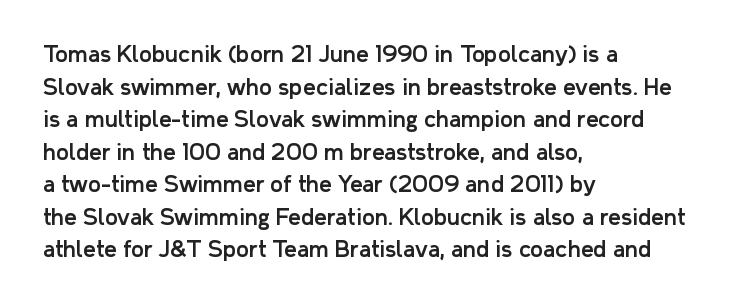
The string is rendered with underlining switched off. Successive baselines arrive at the customary interval. The paragraph shown leans on its left margin. Do the letters lean? They stand straight. The passage shown has conventional tracking throughout.
